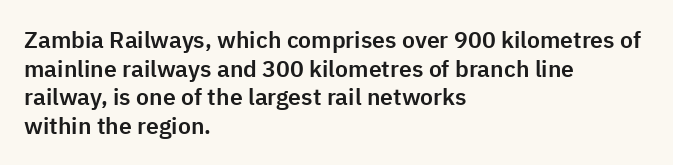
Q: Is the text italic (slanted)? A: No, it is upright.
Q: Is the text underlined? A: No.
Q: How is the paragraph aligned? A: Left-aligned.
Q: Is the spacing between letters normal or unusually wide? A: Normal.
